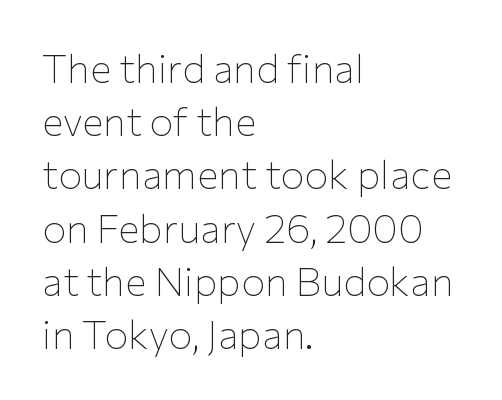
Q: Is the text bold? A: No.
Q: Is the text italic (slanted)? A: No, it is upright.
Q: Is the typeface a serif or a sans-serif typeface? A: Sans-serif.
Q: Is the text underlined? A: No.
Q: How is the paragraph aligned? A: Left-aligned.
Q: Is the spacing between letters normal or unusually wide? A: Normal.
Q: Is the spacing between lines tight, normal or loose? A: Normal.
Q: Width (condensed, normal, or wide)? A: Normal.
Q: Stroke contrast? A: Low.
Q: x-height? A: Medium.
Q: Monospaced? A: No.
